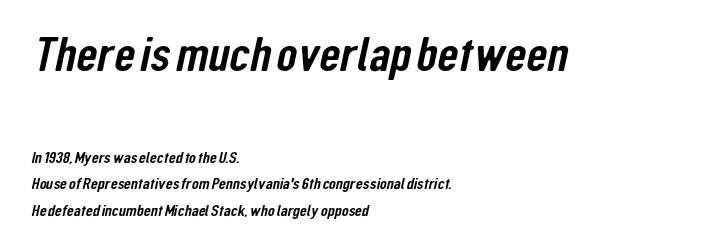
{"serif": "no", "width": "condensed", "stroke_contrast": "low", "x_height": "medium", "monospaced": "no", "underline": "no", "align": "left", "line_spacing": "normal", "line_spacing_ratio": 1.67, "letter_spacing": "normal", "letter_spacing_em": 0.0, "larger_block": "first", "size_ratio": 3.0, "glyph_px": 48}
